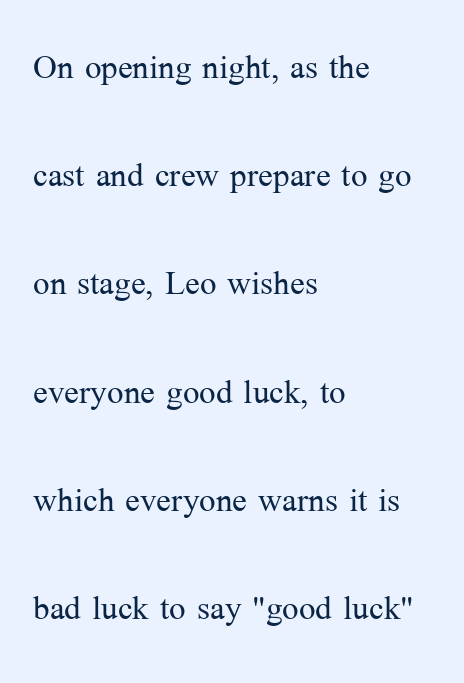
The image shows 44 px light serif type, upright; set left-aligned, loose line spacing (2.46x), normal letter spacing, not underlined; medium stroke contrast and a medium x-height.
